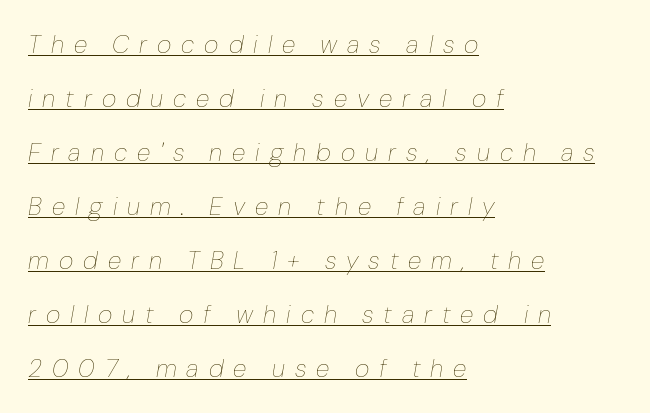
Here the glyphs are tracked loosely, breaking word shapes into spaced letters. This is underlined copy, the kind a proofreader might mark for attention. A light-to-regular cut is what we see here. The font's italic variant was chosen for this text.
